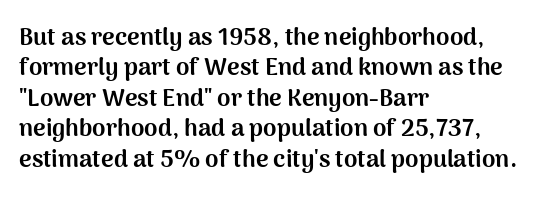
Q: Is the text bold? A: Yes.
Q: Is the text italic (slanted)? A: No, it is upright.
Q: Is the text underlined? A: No.
Q: How is the paragraph aligned? A: Left-aligned.
Q: Is the spacing between letters normal or unusually wide? A: Normal.
Q: Is the spacing between lines tight, normal or loose? A: Normal.
